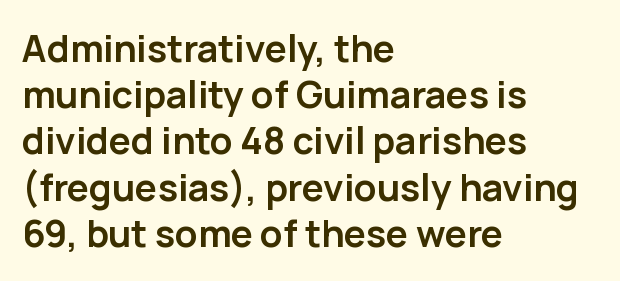
Interline gaps are of average width in this sample. Unmarked baselines from the first word to the last. Note the varied advance widths — an 'i' is clearly narrower than an 'm'. Strong, thick strokes mark this as bold type.
